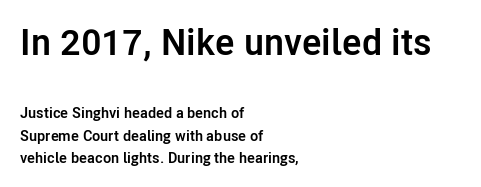
The image shows 37 px semibold sans-serif type, upright; set left-aligned, normal line spacing (1.48x), normal letter spacing, not underlined; the first (top) block is 2.47x larger; low stroke contrast and a medium x-height.
